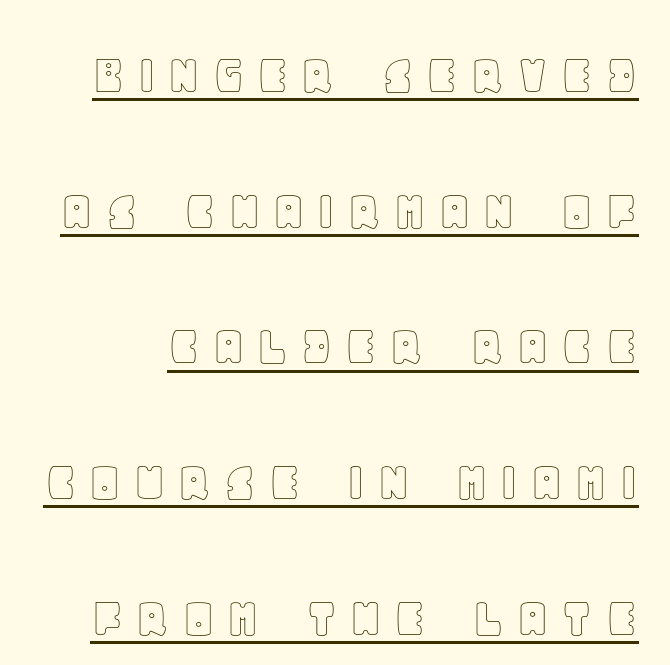
Q: Is the text italic (slanted)? A: No, it is upright.
Q: Is the text underlined? A: Yes.
Q: Is the spacing between lines tight, normal or loose? A: Loose.
Q: Width (condensed, normal, or wide)? A: Normal.
Q: x-height? A: Large.
Q: Monospaced? A: No.
